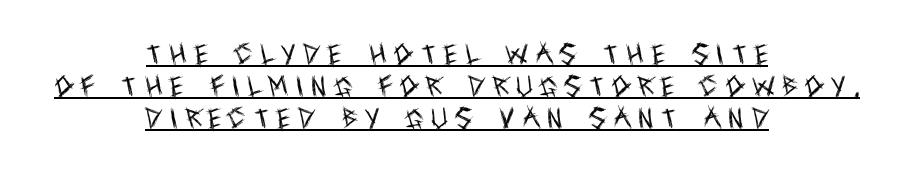
{"italic": "no", "bold": "no", "underline": "yes", "align": "center", "line_spacing": "normal", "line_spacing_ratio": 1.39, "letter_spacing": "wide", "letter_spacing_em": 0.35, "glyph_px": 23}
